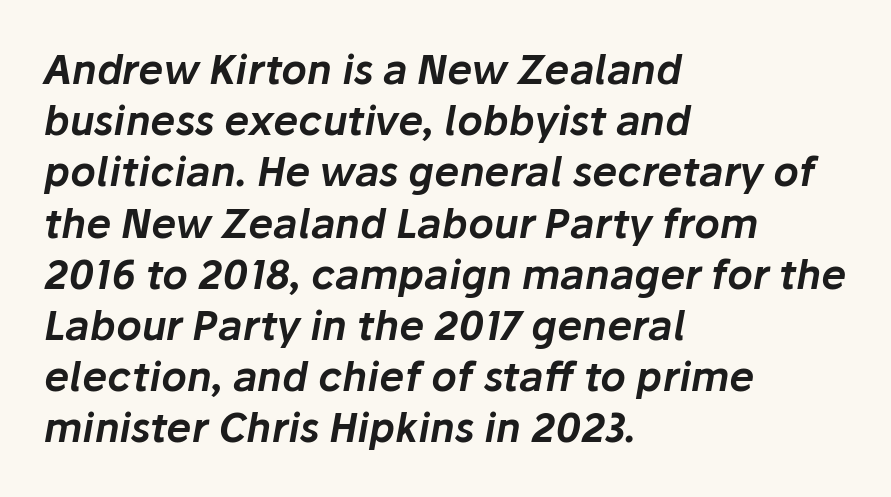
The image shows 40 px text type, italic (leaning right); set left-aligned, normal line spacing (1.28x), normal letter spacing, not underlined; low stroke contrast and a medium x-height.
